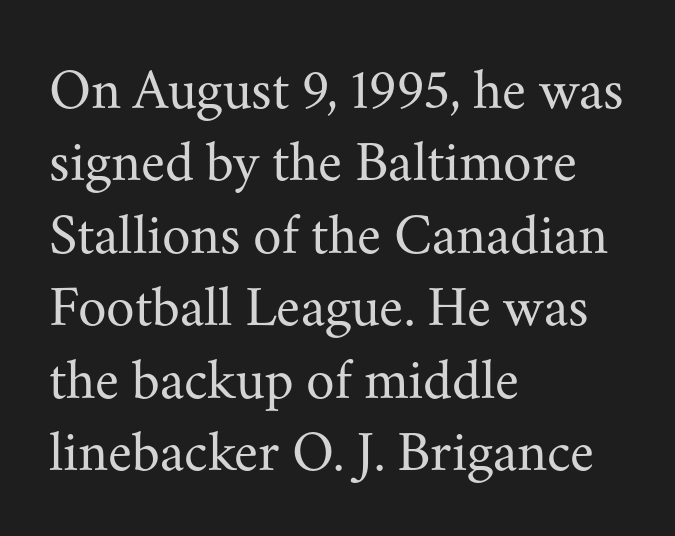
Q: Is the text bold? A: No.
Q: Is the text italic (slanted)? A: No, it is upright.
Q: Is the typeface a serif or a sans-serif typeface? A: Serif.
Q: Is the text underlined? A: No.
Q: How is the paragraph aligned? A: Left-aligned.
Q: Is the spacing between letters normal or unusually wide? A: Normal.
Q: Is the spacing between lines tight, normal or loose? A: Normal.
Q: Width (condensed, normal, or wide)? A: Normal.
Q: Stroke contrast? A: Medium.
Q: x-height? A: Small.
Q: Monospaced? A: No.
